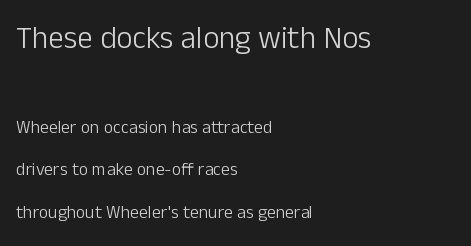
Every character sits straight up, as roman type does. The passage shown begins with its larger block and ends with its smaller one. Summary of weight: not heavy and not bold. This block would shrink considerably if given ordinary leading; it's expanded now. Does extra space separate the letters? No, they use regular spacing. Compared with a centered layout, this one pins lines to the left instead.
